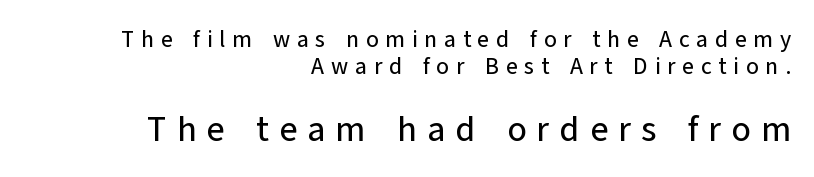
{"serif": "no", "italic": "no", "width": "normal", "stroke_contrast": "low", "x_height": "medium", "monospaced": "no", "underline": "no", "align": "right", "line_spacing_ratio": 1.17, "letter_spacing": "wide", "letter_spacing_em": 0.29, "larger_block": "second", "size_ratio": 1.52, "glyph_px": 35}
